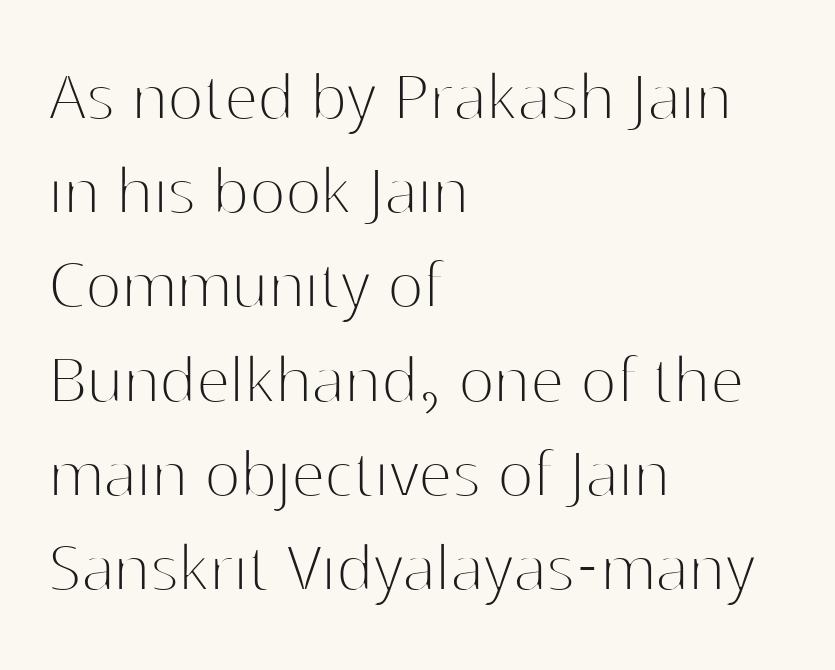
{"serif": "no", "italic": "no", "bold": "no", "weight": "thin", "width": "normal", "stroke_contrast": "high", "x_height": "medium", "monospaced": "no", "underline": "no", "align": "left", "line_spacing_ratio": 1.24, "letter_spacing": "normal", "letter_spacing_em": 0.0, "glyph_px": 76}
